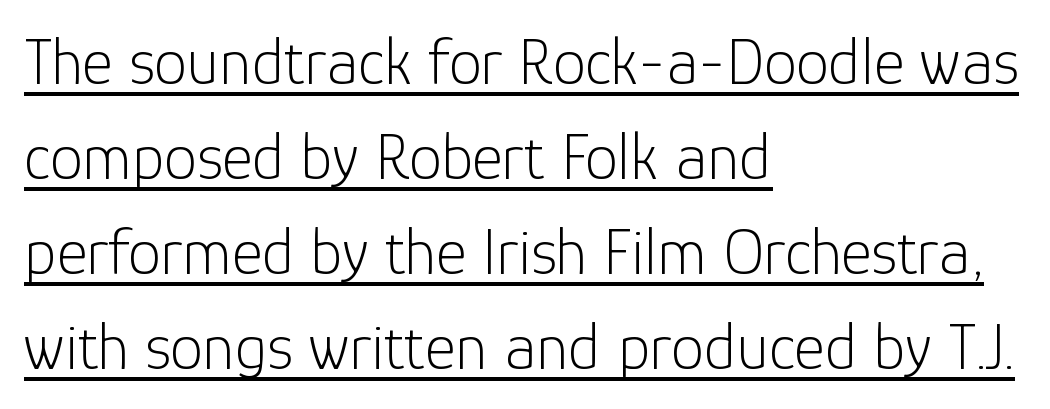
The image shows 66 px light sans-serif type, upright; set left-aligned, normal line spacing (1.44x), normal letter spacing, underlined; low stroke contrast and a medium x-height.
